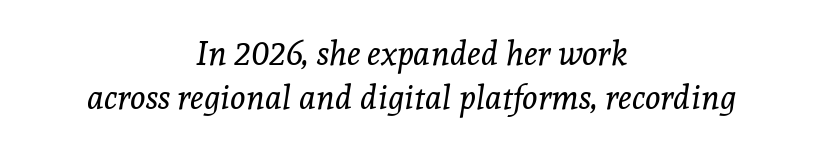
{"serif": "yes", "italic": "yes", "lean": "right", "slant_degrees": 8, "bold": "no", "weight": "regular", "width": "normal", "x_height": "medium", "monospaced": "no", "underline": "no", "align": "center", "line_spacing": "normal", "line_spacing_ratio": 1.33, "letter_spacing": "normal", "letter_spacing_em": 0.0, "glyph_px": 33}
